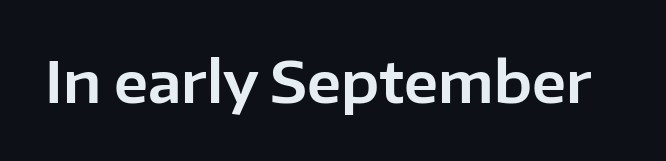
{"serif": "no", "italic": "no", "width": "normal", "stroke_contrast": "low", "x_height": "medium", "monospaced": "no", "underline": "no", "letter_spacing": "normal", "letter_spacing_em": 0.0, "glyph_px": 56}
